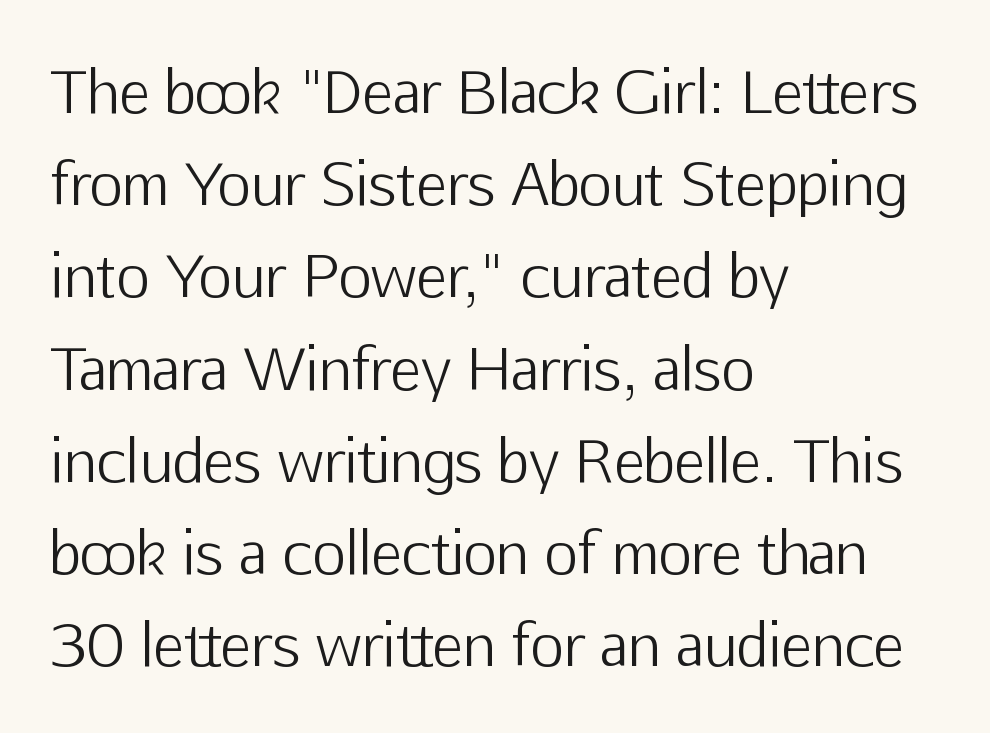
{"serif": "no", "italic": "no", "bold": "no", "weight": "light", "width": "normal", "stroke_contrast": "low", "x_height": "medium", "monospaced": "no", "underline": "no", "align": "left", "line_spacing": "normal", "line_spacing_ratio": 1.59, "letter_spacing": "normal", "letter_spacing_em": 0.0, "glyph_px": 58}
